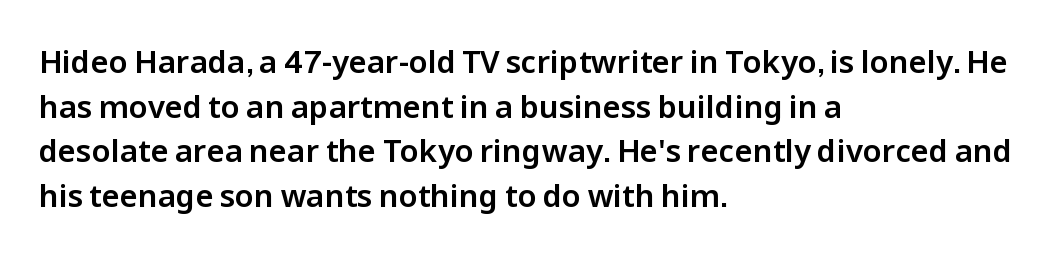
Q: Is the text italic (slanted)? A: No, it is upright.
Q: Is the typeface a serif or a sans-serif typeface? A: Sans-serif.
Q: Is the text underlined? A: No.
Q: How is the paragraph aligned? A: Left-aligned.
Q: Is the spacing between letters normal or unusually wide? A: Normal.
Q: Is the spacing between lines tight, normal or loose? A: Normal.
Q: Width (condensed, normal, or wide)? A: Normal.
Q: Stroke contrast? A: Low.
Q: x-height? A: Medium.
Q: Monospaced? A: No.
